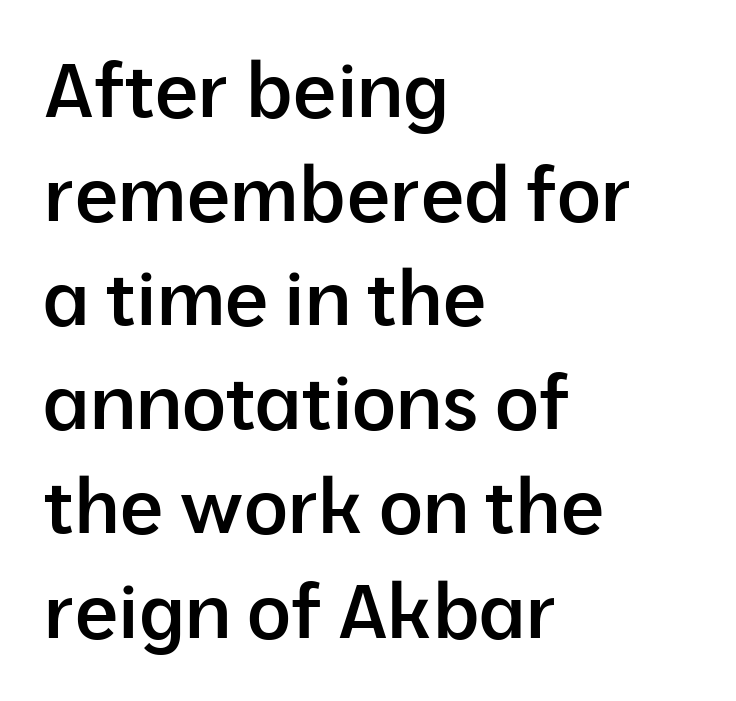
{"serif": "no", "italic": "no", "bold": "semi", "weight": "semibold", "width": "normal", "stroke_contrast": "low", "x_height": "medium", "monospaced": "no", "underline": "no", "align": "left", "line_spacing": "normal", "line_spacing_ratio": 1.37, "letter_spacing": "normal", "letter_spacing_em": 0.0, "glyph_px": 76}
